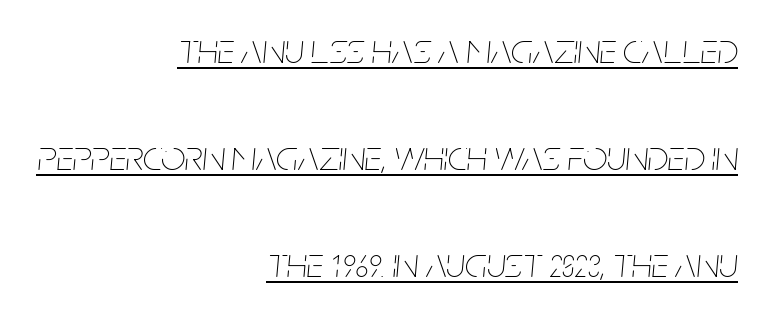
Nothing unusual about the tracking: characters are spaced as the font intends. Typeset ragged left — the right edge is the straight one. Do the characters align in a grid? No, the font is proportional. Baseline-to-baseline distance is far greater than the letter height. A typesetter would mark this as italic.
